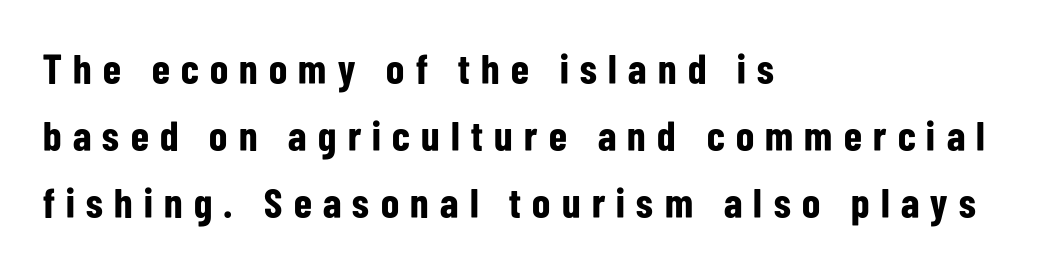
{"serif": "no", "italic": "no", "bold": "yes", "weight": "bold", "width": "condensed", "stroke_contrast": "low", "x_height": "medium", "monospaced": "no", "underline": "no", "align": "left", "line_spacing": "normal", "line_spacing_ratio": 1.59, "letter_spacing": "wide", "letter_spacing_em": 0.27, "glyph_px": 42}
